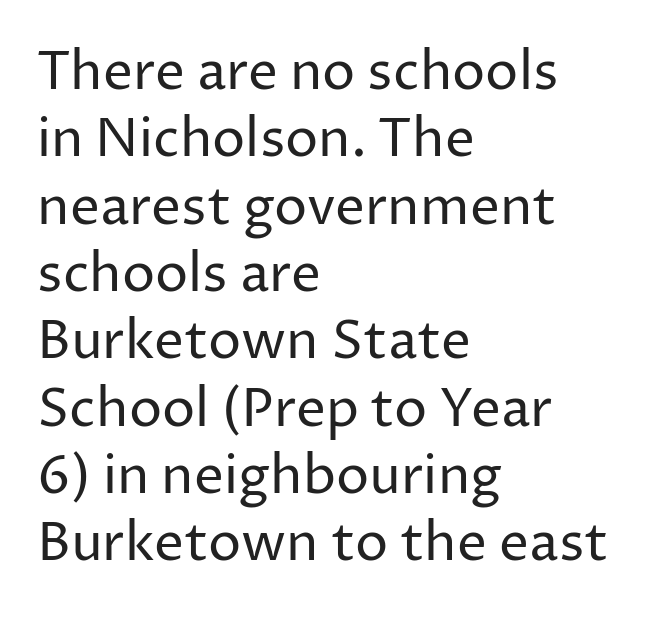
The image shows 53 px regular-weight sans-serif type, upright; set left-aligned, normal line spacing (1.27x), normal letter spacing, not underlined; low stroke contrast and a medium x-height.
